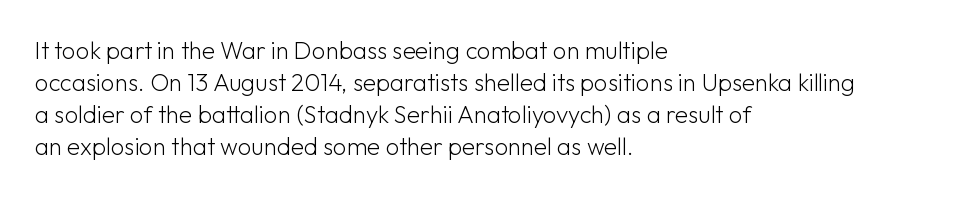
{"italic": "no", "bold": "no", "underline": "no", "align": "left", "line_spacing": "normal", "line_spacing_ratio": 1.33, "letter_spacing": "normal", "letter_spacing_em": 0.0, "glyph_px": 24}
